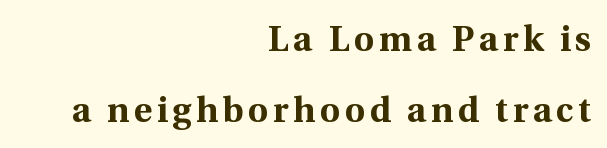
Q: Is the text bold? A: Yes.
Q: Is the text italic (slanted)? A: No, it is upright.
Q: Is the typeface a serif or a sans-serif typeface? A: Serif.
Q: Is the text underlined? A: No.
Q: How is the paragraph aligned? A: Right-aligned.
Q: Is the spacing between lines tight, normal or loose? A: Loose.
Q: Width (condensed, normal, or wide)? A: Normal.
Q: x-height? A: Medium.
Q: Monospaced? A: No.
